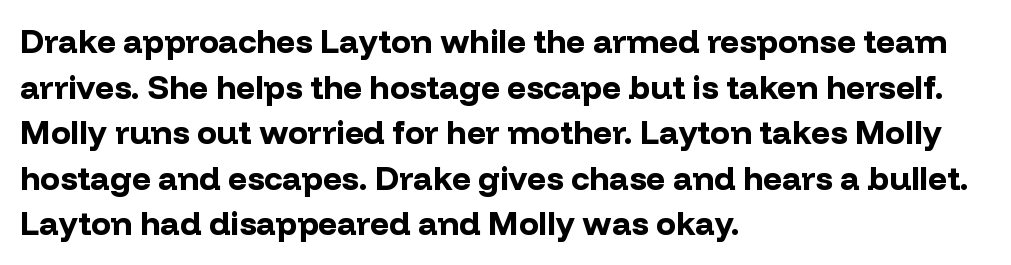
Q: Is the text bold? A: Yes.
Q: Is the text italic (slanted)? A: No, it is upright.
Q: Is the typeface a serif or a sans-serif typeface? A: Sans-serif.
Q: Is the text underlined? A: No.
Q: How is the paragraph aligned? A: Left-aligned.
Q: Is the spacing between letters normal or unusually wide? A: Normal.
Q: Is the spacing between lines tight, normal or loose? A: Normal.
Q: Width (condensed, normal, or wide)? A: Normal.
Q: Stroke contrast? A: Low.
Q: x-height? A: Medium.
Q: Monospaced? A: No.
